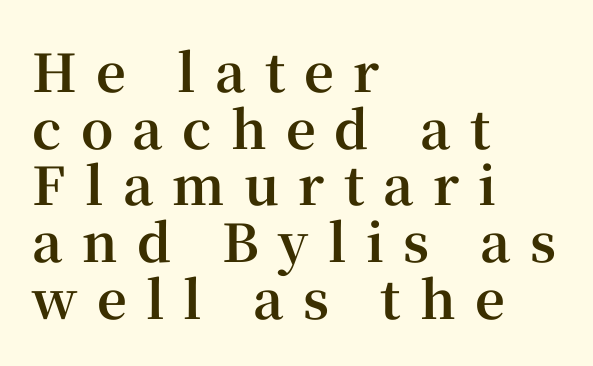
The image shows 52 px bold serif type, upright; set left-aligned, tight line spacing (1.09x), unusually wide letter spacing (+0.37 em), not underlined; high stroke contrast and a medium x-height.
